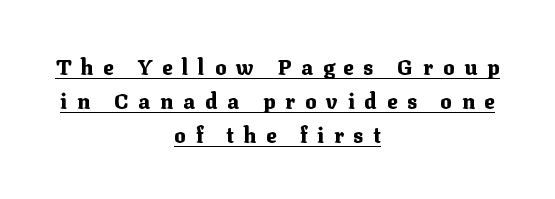
Q: Is the text bold? A: Yes.
Q: Is the text italic (slanted)? A: No, it is upright.
Q: Is the text underlined? A: Yes.
Q: How is the paragraph aligned? A: Centered.
Q: Is the spacing between letters normal or unusually wide? A: Unusually wide.
Q: Is the spacing between lines tight, normal or loose? A: Normal.
